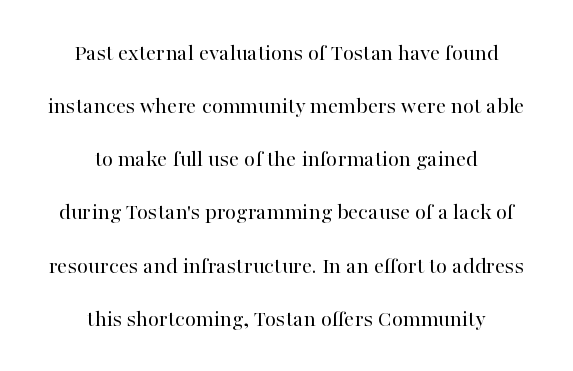
Q: Is the text bold? A: No.
Q: Is the text italic (slanted)? A: No, it is upright.
Q: Is the text underlined? A: No.
Q: How is the paragraph aligned? A: Centered.
Q: Is the spacing between letters normal or unusually wide? A: Normal.
Q: Is the spacing between lines tight, normal or loose? A: Loose.
